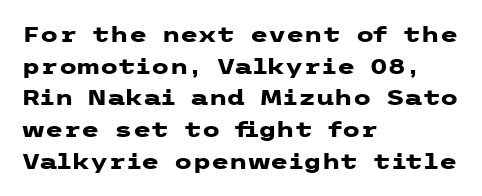
The image shows 21 px bold type, upright; set left-aligned, normal line spacing (1.51x), normal letter spacing, not underlined.
